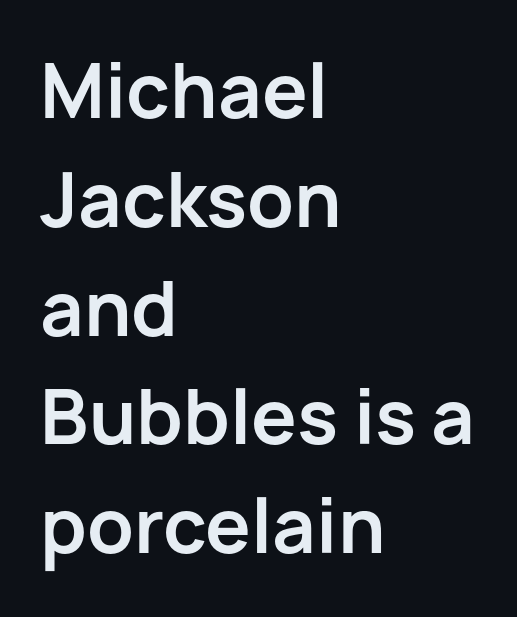
Q: Is the text bold? A: Yes.
Q: Is the text italic (slanted)? A: No, it is upright.
Q: Is the typeface a serif or a sans-serif typeface? A: Sans-serif.
Q: Is the text underlined? A: No.
Q: How is the paragraph aligned? A: Left-aligned.
Q: Is the spacing between letters normal or unusually wide? A: Normal.
Q: Is the spacing between lines tight, normal or loose? A: Normal.
Q: Width (condensed, normal, or wide)? A: Normal.
Q: Stroke contrast? A: Low.
Q: x-height? A: Medium.
Q: Monospaced? A: No.
